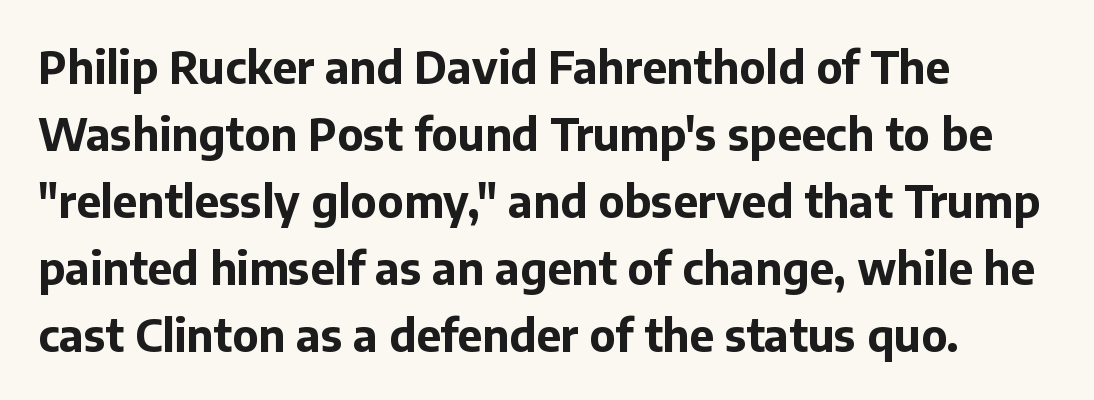
{"serif": "no", "italic": "no", "bold": "yes", "weight": "bold", "width": "normal", "stroke_contrast": "low", "x_height": "medium", "monospaced": "no", "underline": "no", "align": "left", "line_spacing": "normal", "line_spacing_ratio": 1.52, "letter_spacing": "normal", "letter_spacing_em": 0.0, "glyph_px": 44}
